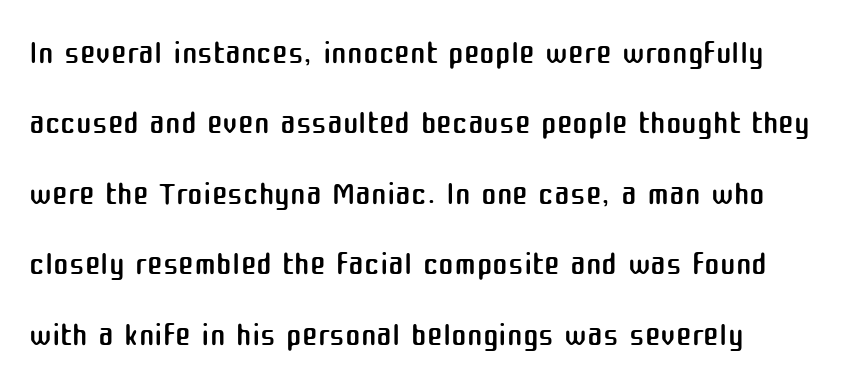
Typeset ragged right — the left edge is the straight one. The letters advance in unequal steps, a hallmark of proportional type. Is this a sans? Yes — the strokes have no serifs. The font sits on the lighter half of the weight spectrum, regular included. Horizontal bands of white between lines are of average thickness. The passage shown has conventional tracking throughout.
